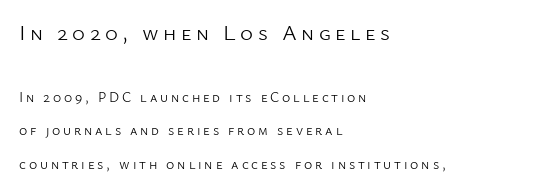
The image shows 22 px text type, upright; set left-aligned, loose line spacing (2.38x), unusually wide letter spacing (+0.2 em), not underlined; the first (top) block is 1.57x larger.
